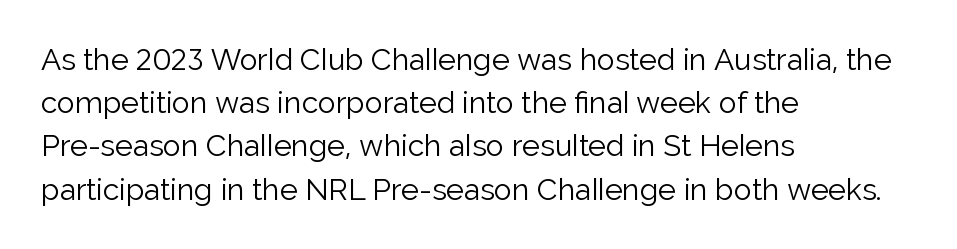
Q: Is the text bold? A: No.
Q: Is the text italic (slanted)? A: No, it is upright.
Q: Is the typeface a serif or a sans-serif typeface? A: Sans-serif.
Q: Is the text underlined? A: No.
Q: How is the paragraph aligned? A: Left-aligned.
Q: Is the spacing between letters normal or unusually wide? A: Normal.
Q: Is the spacing between lines tight, normal or loose? A: Normal.
Q: Width (condensed, normal, or wide)? A: Normal.
Q: Stroke contrast? A: Low.
Q: x-height? A: Medium.
Q: Monospaced? A: No.
